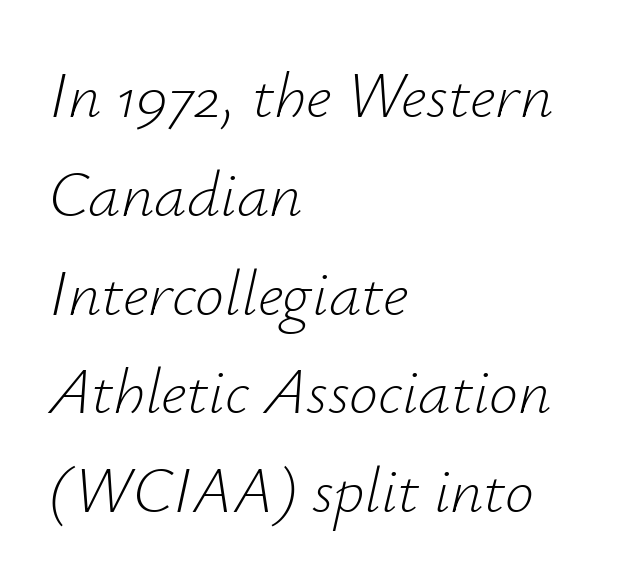
Q: Is the text bold? A: No.
Q: Is the text italic (slanted)? A: Yes, it leans right by about 12 degrees.
Q: Is the text underlined? A: No.
Q: How is the paragraph aligned? A: Left-aligned.
Q: Is the spacing between letters normal or unusually wide? A: Normal.
Q: Is the spacing between lines tight, normal or loose? A: Normal.
Q: Width (condensed, normal, or wide)? A: Normal.
Q: Stroke contrast? A: Low.
Q: x-height? A: Small.
Q: Monospaced? A: No.
